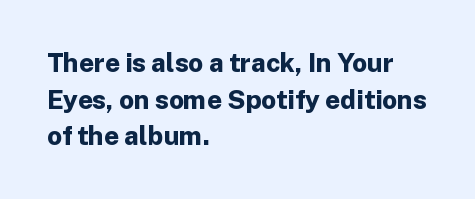
{"italic": "no", "bold": "yes", "underline": "no", "align": "left", "line_spacing": "normal", "line_spacing_ratio": 1.41, "letter_spacing": "normal", "letter_spacing_em": 0.0, "glyph_px": 26}
